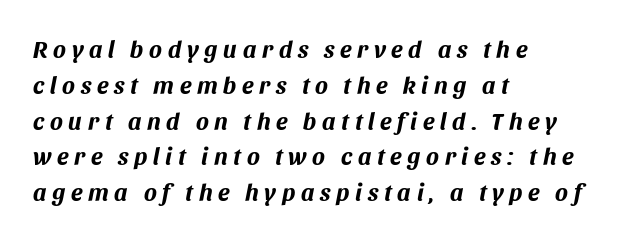
Q: Is the text bold? A: Yes.
Q: Is the text italic (slanted)? A: Yes, it leans right by about 11 degrees.
Q: Is the text underlined? A: No.
Q: How is the paragraph aligned? A: Left-aligned.
Q: Is the spacing between letters normal or unusually wide? A: Unusually wide.
Q: Is the spacing between lines tight, normal or loose? A: Normal.
